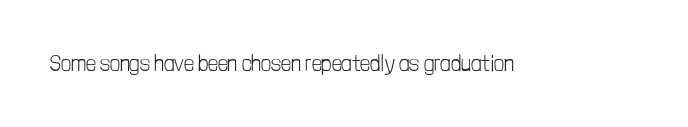
The image shows 22 px text type, upright; set normal letter spacing, not underlined.
